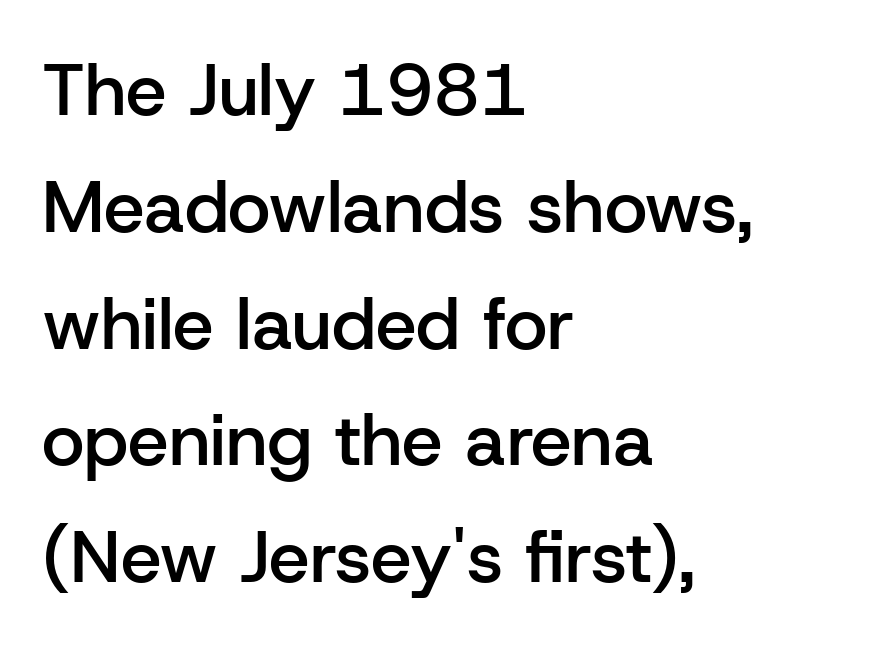
Q: Is the text bold? A: Semi-bold.
Q: Is the text italic (slanted)? A: No, it is upright.
Q: Is the typeface a serif or a sans-serif typeface? A: Sans-serif.
Q: Is the text underlined? A: No.
Q: How is the paragraph aligned? A: Left-aligned.
Q: Is the spacing between letters normal or unusually wide? A: Normal.
Q: Is the spacing between lines tight, normal or loose? A: Normal.
Q: Width (condensed, normal, or wide)? A: Normal.
Q: Stroke contrast? A: Low.
Q: x-height? A: Medium.
Q: Monospaced? A: No.
